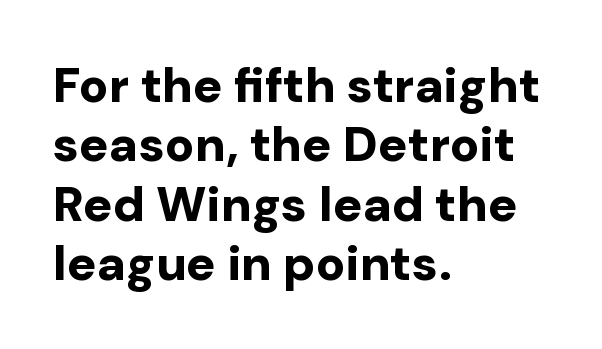
The foot of each line stays bare and open. In terms of letterform style, serifs are entirely absent. The line texture is even and compact thanks to regular tracking. Vertical strokes here are truly vertical. Does the copy run flush right? No — it runs flush left. Here the designer chose a conventional face with non-uniform glyph widths.
